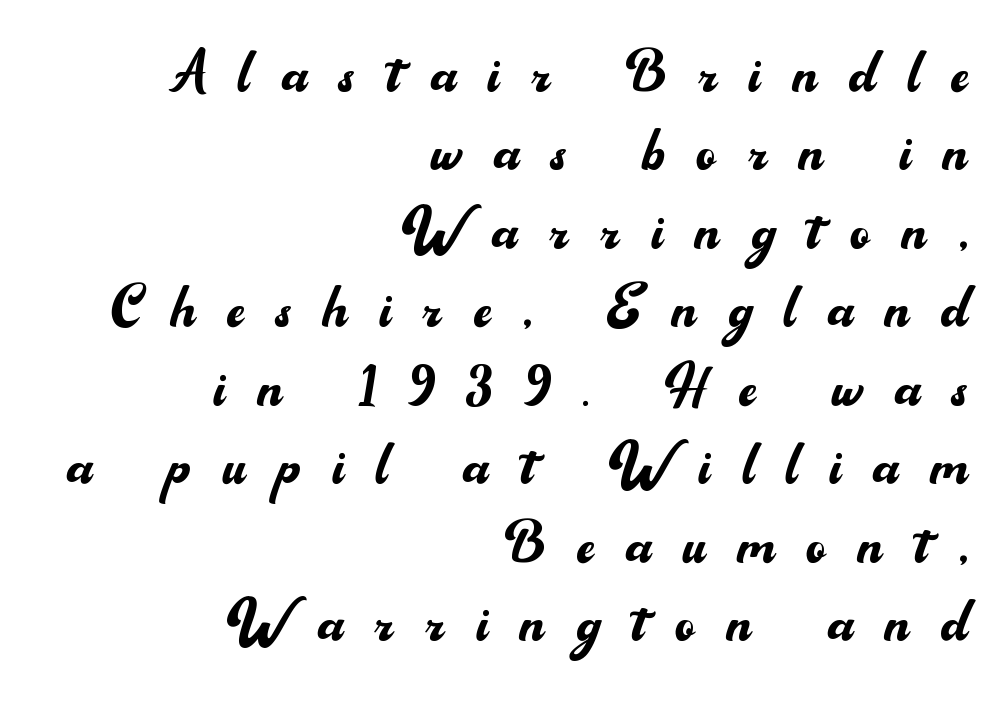
The image shows 74 px regular-weight sans-serif type; set right-aligned, tight line spacing (1.06x), unusually wide letter spacing (+0.43 em), not underlined; medium stroke contrast and a small x-height.
